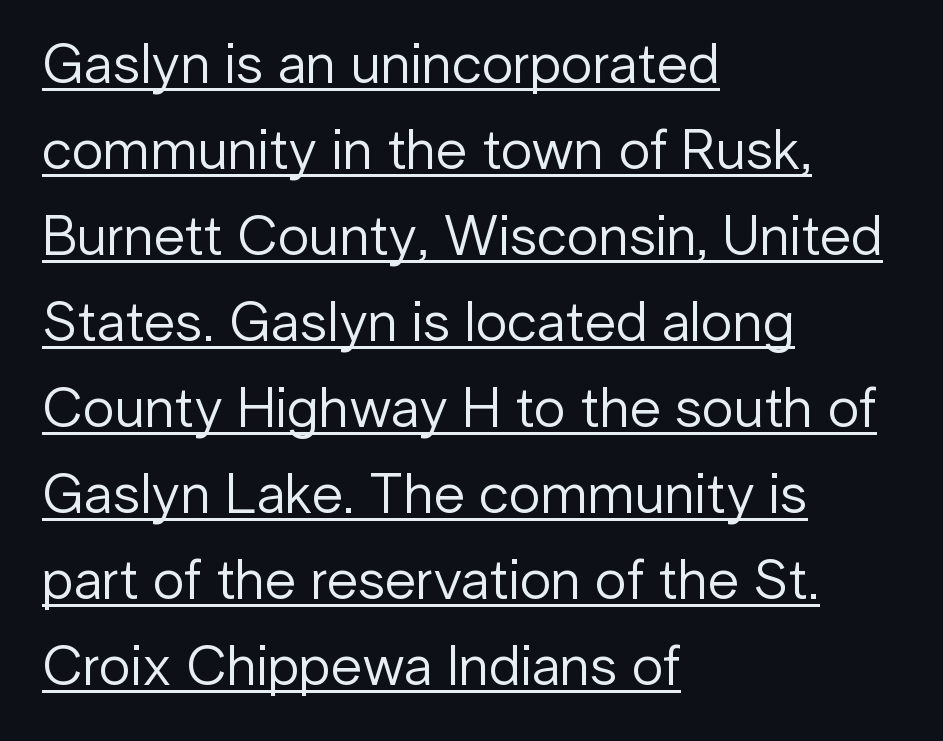
{"serif": "no", "italic": "no", "bold": "no", "weight": "regular", "width": "normal", "stroke_contrast": "low", "x_height": "medium", "monospaced": "no", "underline": "yes", "align": "left", "line_spacing": "normal", "line_spacing_ratio": 1.51, "letter_spacing": "normal", "letter_spacing_em": 0.0, "glyph_px": 57}
